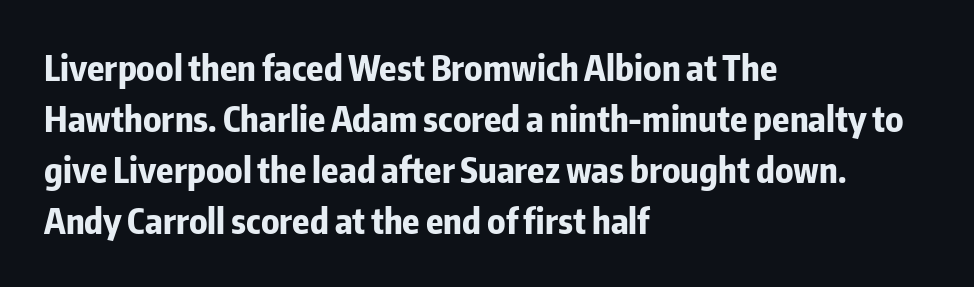
Q: Is the text bold? A: Yes.
Q: Is the text italic (slanted)? A: No, it is upright.
Q: Is the typeface a serif or a sans-serif typeface? A: Sans-serif.
Q: Is the text underlined? A: No.
Q: How is the paragraph aligned? A: Left-aligned.
Q: Is the spacing between letters normal or unusually wide? A: Normal.
Q: Is the spacing between lines tight, normal or loose? A: Normal.
Q: Width (condensed, normal, or wide)? A: Condensed.
Q: Stroke contrast? A: Low.
Q: x-height? A: Medium.
Q: Monospaced? A: No.
